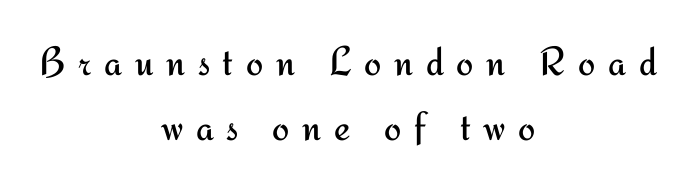
{"serif": "no", "italic": "no", "bold": "no", "weight": "regular", "width": "normal", "stroke_contrast": "medium", "x_height": "small", "monospaced": "no", "underline": "no", "align": "center", "line_spacing": "normal", "line_spacing_ratio": 1.59, "letter_spacing": "wide", "letter_spacing_em": 0.31, "glyph_px": 41}
